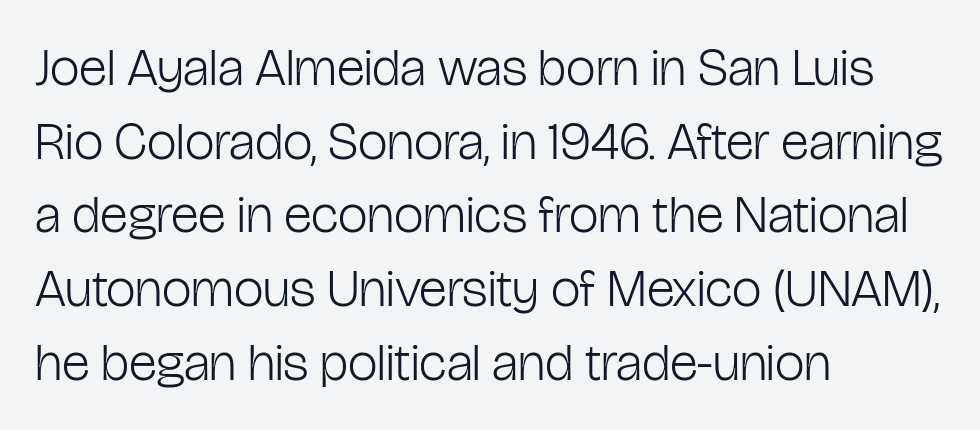
{"serif": "no", "italic": "no", "bold": "no", "weight": "light", "width": "condensed", "stroke_contrast": "low", "x_height": "medium", "monospaced": "no", "underline": "no", "align": "left", "line_spacing": "normal", "line_spacing_ratio": 1.39, "letter_spacing": "normal", "letter_spacing_em": 0.0, "glyph_px": 53}
